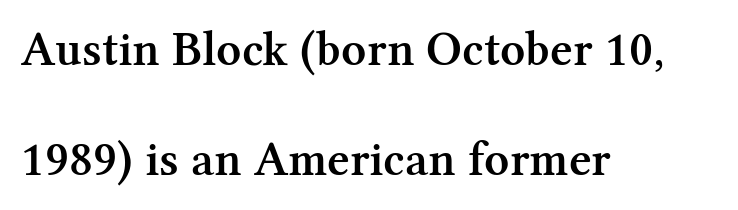
The image shows 49 px semibold serif type, upright; set left-aligned, loose line spacing (2.25x), normal letter spacing, not underlined; medium stroke contrast and a medium x-height.
